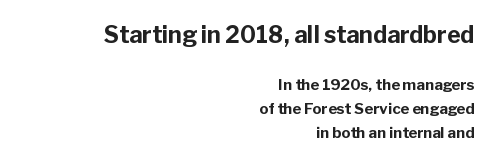
Block one is the big one; block two sits smaller underneath. Inter-character spacing is left at the font's built-in metrics. The specimen omits any rule beneath the text block's lines. What's the leading like? Ordinary, nothing unusual.
